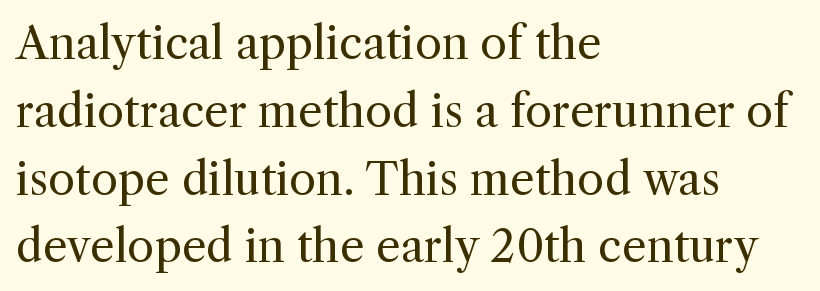
Is there any slant? The stems are plumb. Here the glyphs are tracked normally, forming tight word shapes. The characters are drawn with everyday or finer stroke widths. The words here are not underlined. In terms of leading, this rendering sits right in the middle. The typesetter chose a ragged-right arrangement here.
